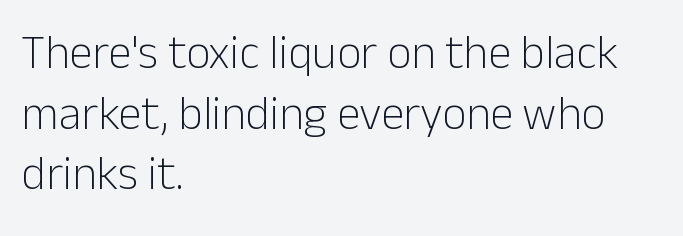
The image shows 47 px light sans-serif type, upright; set left-aligned, normal line spacing (1.29x), normal letter spacing, not underlined; low stroke contrast and a medium x-height.
